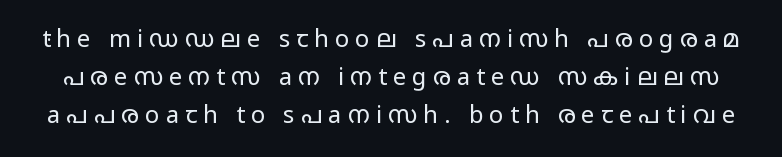
A typesetter would call this leading conventional body-copy spacing. The zone under the glyphs is completely vacant. The font sits on the lighter half of the weight spectrum, regular included. The lettering stays uniformly vertical, giving the passage a roman look.
